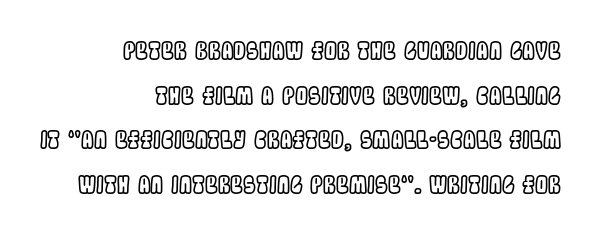
Alignment: flush right. The rendering keeps characters at their native spacing. The type sits square on the baseline with zero lean. You could fit nearly another row in the gap between these rows. The baseline area is clear.
